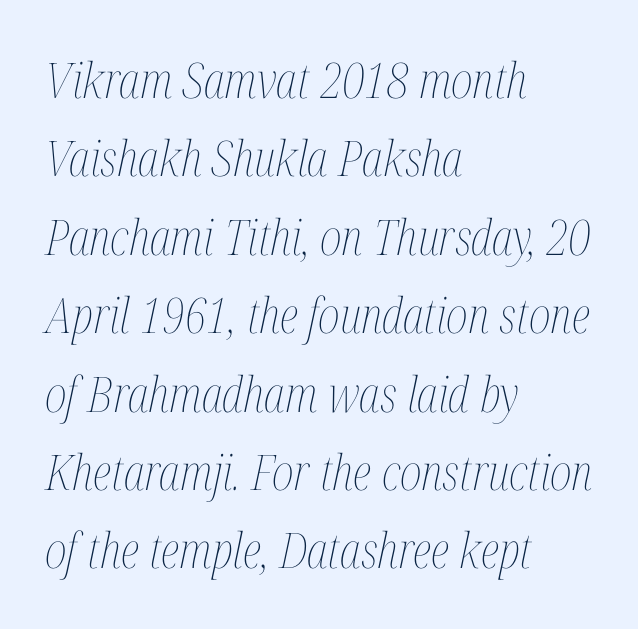
{"italic": "yes", "lean": "right", "slant_degrees": 12, "bold": "no", "weight": "thin", "width": "condensed", "stroke_contrast": "medium", "x_height": "medium", "monospaced": "no", "underline": "no", "align": "left", "line_spacing": "normal", "line_spacing_ratio": 1.6, "letter_spacing": "normal", "letter_spacing_em": 0.0, "glyph_px": 49}
